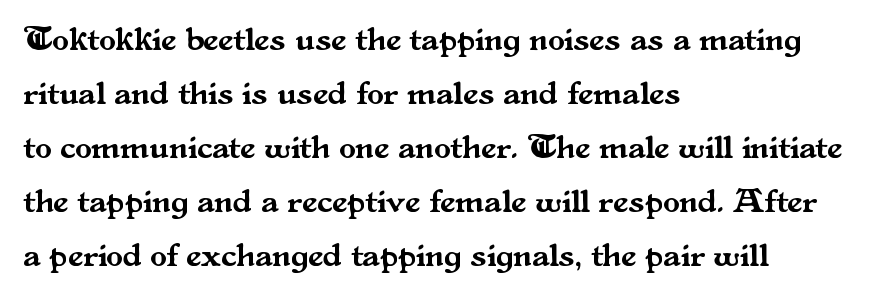
The image shows 34 px serif type, upright; set left-aligned, normal line spacing (1.59x), normal letter spacing, not underlined; medium stroke contrast and a small x-height.
